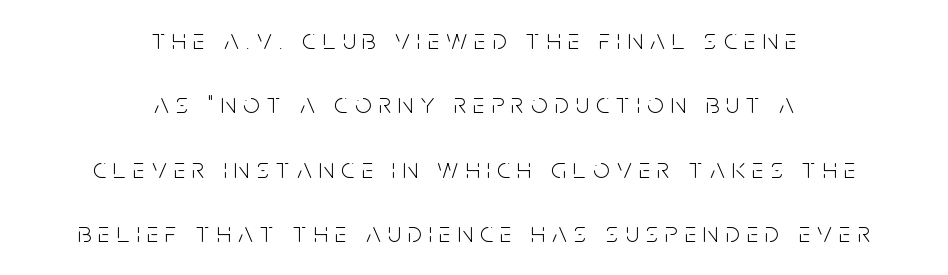
Q: Is the text bold? A: No.
Q: Is the text italic (slanted)? A: No, it is upright.
Q: Is the typeface a serif or a sans-serif typeface? A: Sans-serif.
Q: Is the text underlined? A: No.
Q: How is the paragraph aligned? A: Centered.
Q: Is the spacing between letters normal or unusually wide? A: Unusually wide.
Q: Is the spacing between lines tight, normal or loose? A: Loose.
Q: Width (condensed, normal, or wide)? A: Condensed.
Q: Stroke contrast? A: Low.
Q: x-height? A: Large.
Q: Monospaced? A: No.
